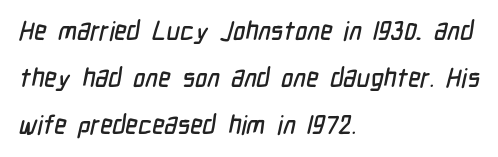
The image shows 26 px text type; set left-aligned, line spacing 1.8x, normal letter spacing, not underlined.
